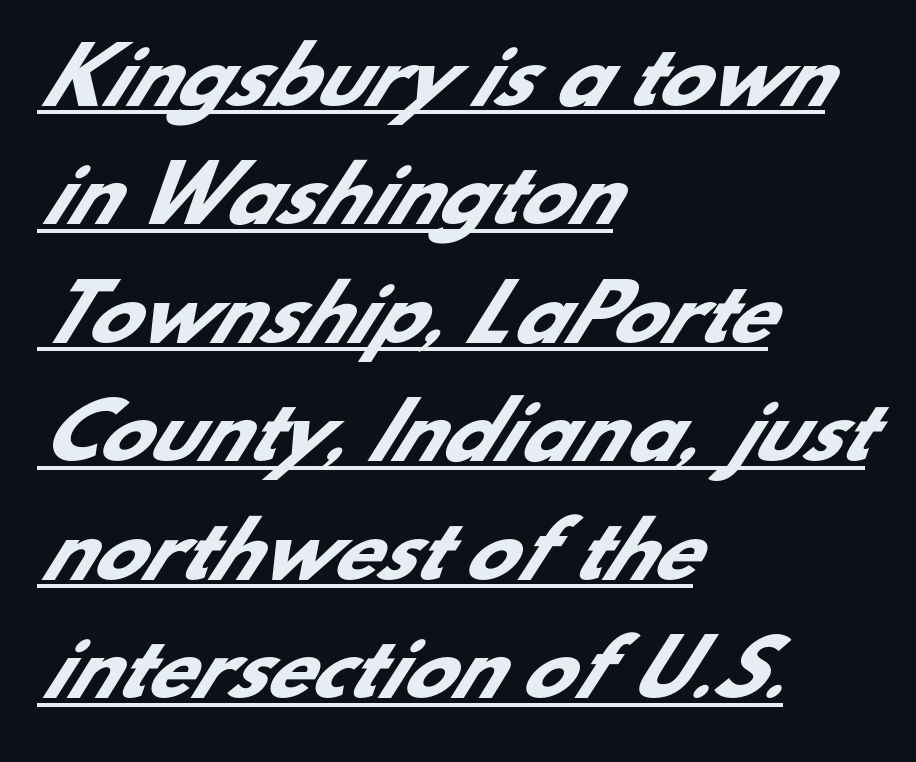
The image shows 75 px heavy sans-serif type; set left-aligned, normal line spacing (1.58x), normal letter spacing, underlined; low stroke contrast and a small x-height.
